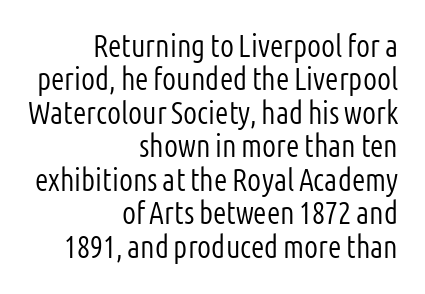
Right-aligned paragraph, ragged on the left. Plain, unruled lines of type. Summary of vertical rhythm: compact, with narrow interline spacing. This sample uses an upright cut, with every glyph sitting square on the baseline. Note the varied advance widths — an 'i' is clearly narrower than an 'm'.
